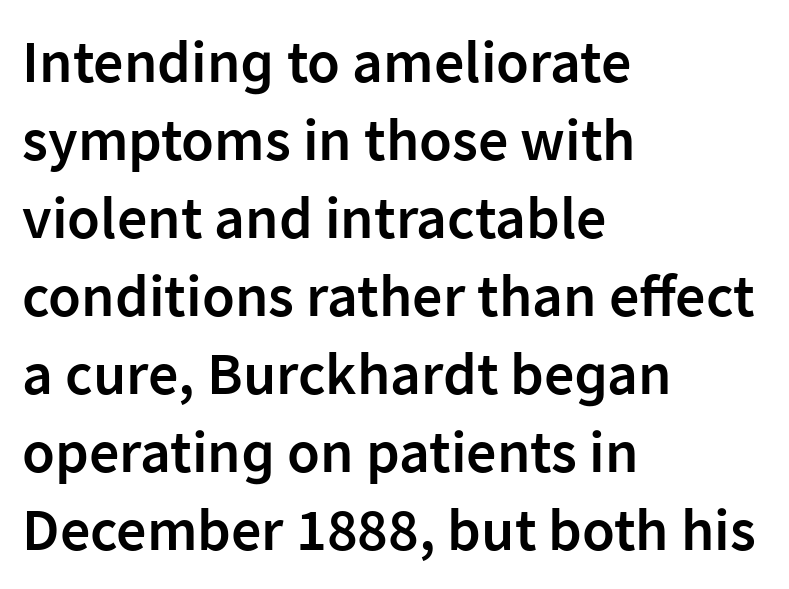
The image shows 60 px semibold sans-serif type, upright; set left-aligned, normal line spacing (1.3x), normal letter spacing, not underlined; low stroke contrast and a medium x-height.
